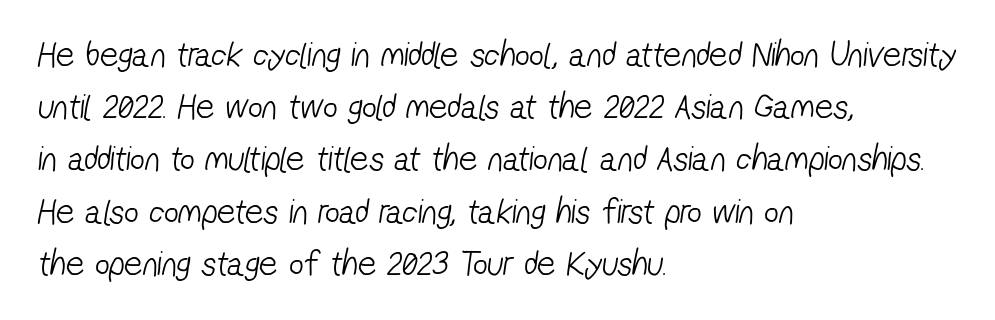
Q: Is the text bold? A: No.
Q: Is the typeface a serif or a sans-serif typeface? A: Sans-serif.
Q: Is the text underlined? A: No.
Q: How is the paragraph aligned? A: Left-aligned.
Q: Is the spacing between letters normal or unusually wide? A: Normal.
Q: Is the spacing between lines tight, normal or loose? A: Normal.
Q: Width (condensed, normal, or wide)? A: Condensed.
Q: Stroke contrast? A: Low.
Q: x-height? A: Medium.
Q: Monospaced? A: No.
